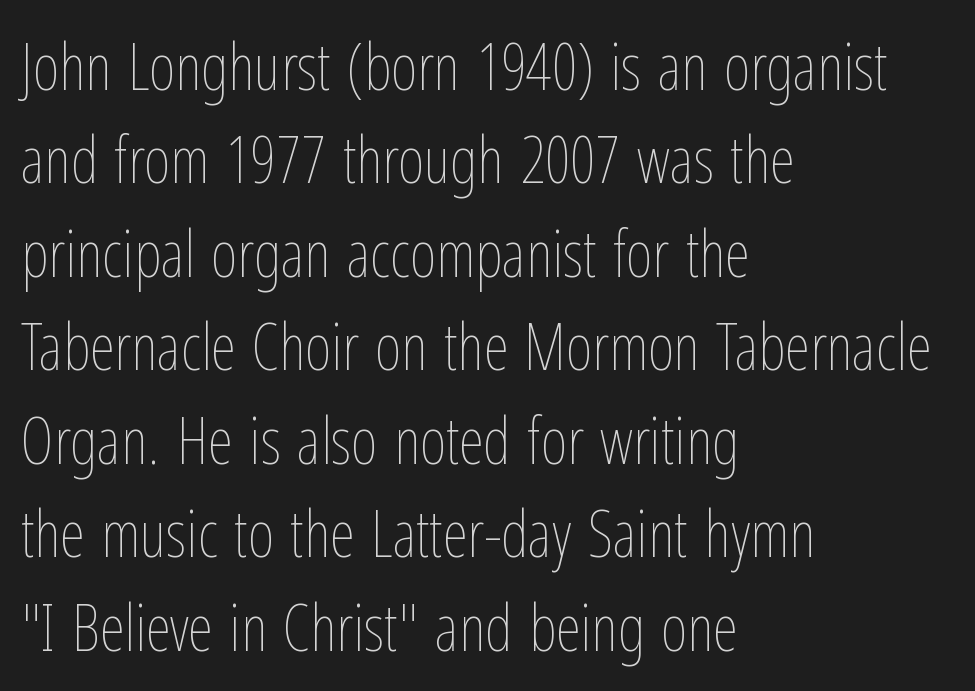
{"italic": "no", "bold": "no", "weight": "thin", "width": "condensed", "stroke_contrast": "low", "x_height": "medium", "monospaced": "no", "underline": "no", "align": "left", "line_spacing": "normal", "line_spacing_ratio": 1.46, "letter_spacing": "normal", "letter_spacing_em": 0.0, "glyph_px": 64}
